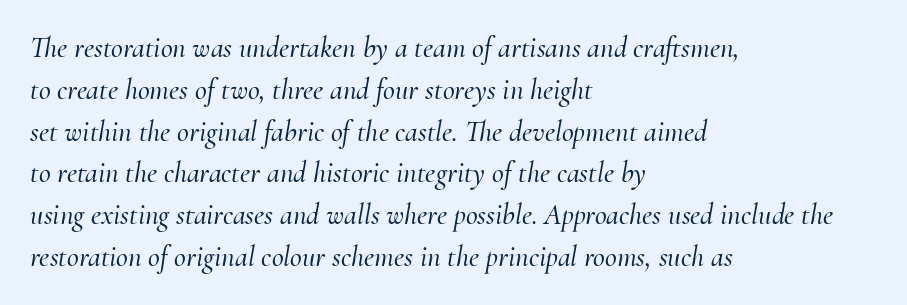
{"serif": "yes", "italic": "yes", "lean": "right", "slant_degrees": 10, "width": "normal", "stroke_contrast": "medium", "x_height": "small", "monospaced": "no", "underline": "no", "align": "left", "line_spacing": "normal", "line_spacing_ratio": 1.44, "letter_spacing": "normal", "letter_spacing_em": 0.0, "glyph_px": 29}
